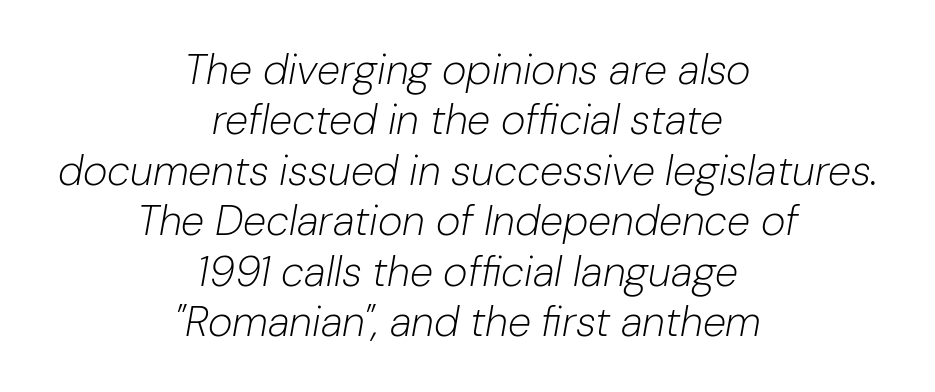
Q: Is the text bold? A: No.
Q: Is the text italic (slanted)? A: Yes, it leans right by about 10 degrees.
Q: Is the text underlined? A: No.
Q: How is the paragraph aligned? A: Centered.
Q: Is the spacing between letters normal or unusually wide? A: Normal.
Q: Width (condensed, normal, or wide)? A: Normal.
Q: Stroke contrast? A: Low.
Q: x-height? A: Medium.
Q: Monospaced? A: No.
